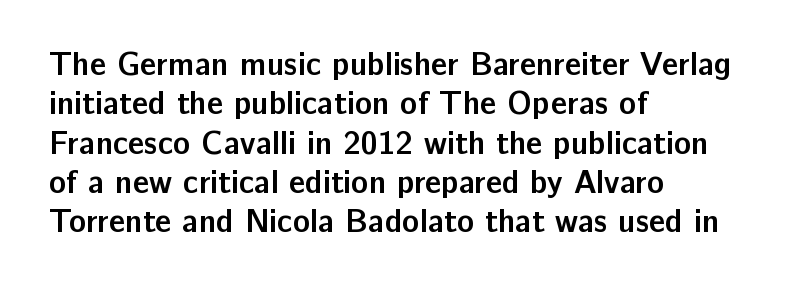
Q: Is the text bold? A: Yes.
Q: Is the text italic (slanted)? A: No, it is upright.
Q: Is the typeface a serif or a sans-serif typeface? A: Sans-serif.
Q: Is the text underlined? A: No.
Q: How is the paragraph aligned? A: Left-aligned.
Q: Is the spacing between letters normal or unusually wide? A: Normal.
Q: Width (condensed, normal, or wide)? A: Normal.
Q: Stroke contrast? A: Low.
Q: x-height? A: Medium.
Q: Monospaced? A: No.
